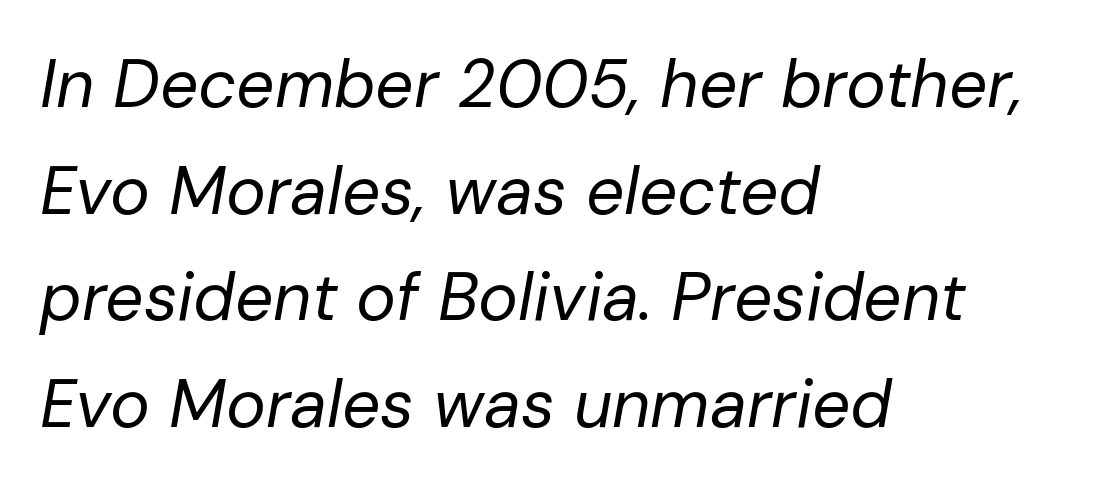
The image shows 67 px regular-weight type, italic (leaning right); set left-aligned, normal line spacing (1.59x), normal letter spacing, not underlined; low stroke contrast and a medium x-height.
